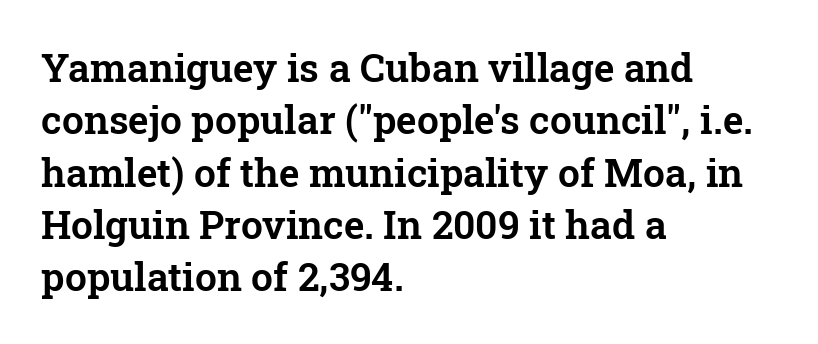
The image shows 39 px serif type, upright; set left-aligned, normal line spacing (1.34x), normal letter spacing, not underlined; low stroke contrast and a medium x-height.
